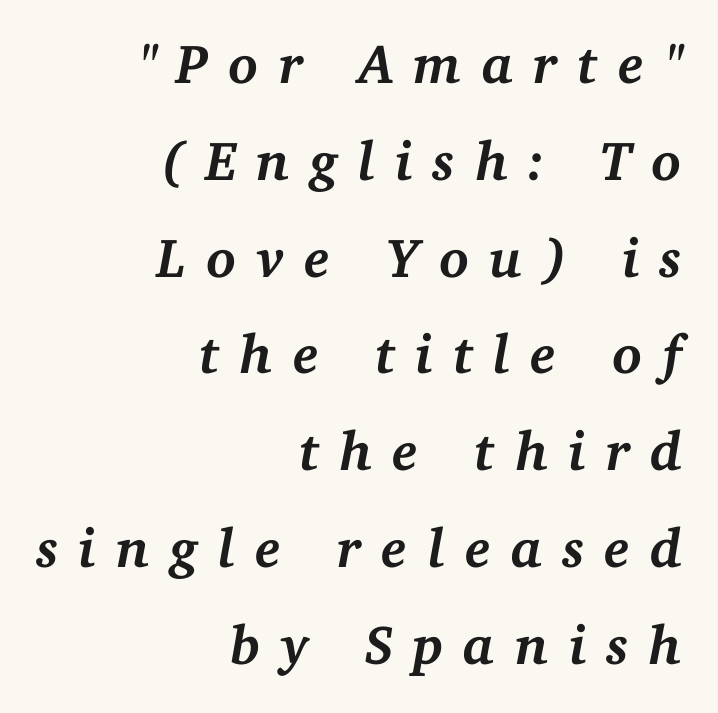
{"serif": "yes", "italic": "yes", "lean": "right", "slant_degrees": 11, "bold": "yes", "weight": "semibold", "width": "normal", "stroke_contrast": "medium", "x_height": "medium", "monospaced": "no", "underline": "no", "align": "right", "line_spacing_ratio": 1.76, "letter_spacing": "wide", "letter_spacing_em": 0.36, "glyph_px": 55}
